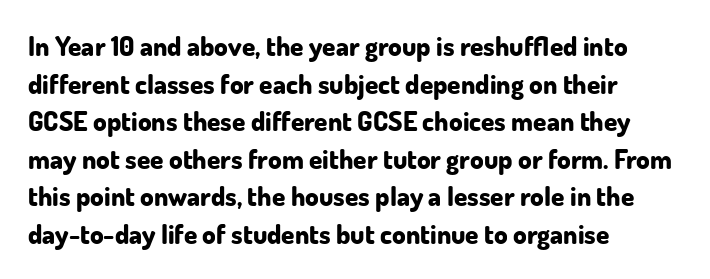
Its strokes are broad and dark, the hallmark of bold type. The letterforms sit shoulder to shoulder at normal distance. Horizontal alignment here is leftward, the default for most running prose. Each new line begins a customary step beneath the previous one. Has an underline been added? It has not. Characters remain perfectly vertical along every line.
